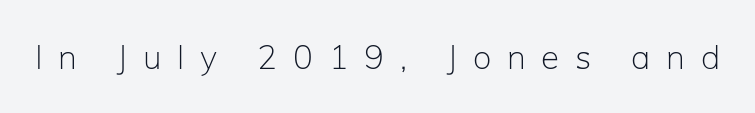
The tracking reads as deliberately expanded to a designer's eye. The lettering stays uniformly vertical, giving the passage a roman look. Anything drawn beneath the words? Only blank space. Unbolded letterforms with no extra heft. Do the characters align in a grid? No, the font is proportional.
